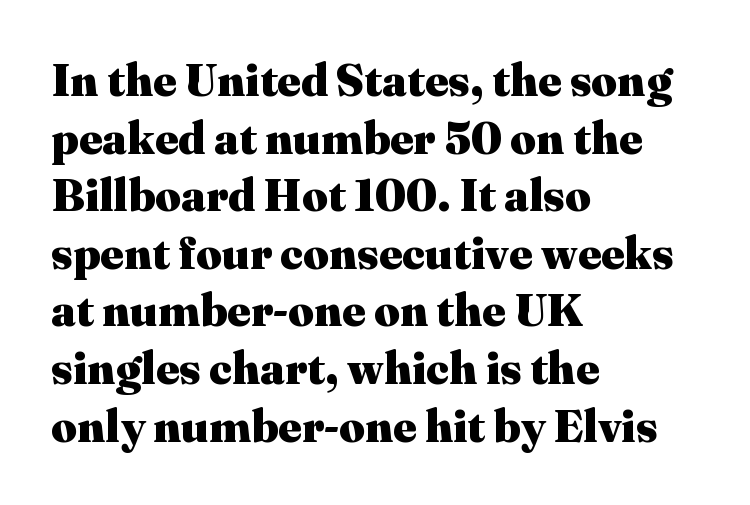
Q: Is the text bold? A: Yes.
Q: Is the text italic (slanted)? A: No, it is upright.
Q: Is the typeface a serif or a sans-serif typeface? A: Serif.
Q: Is the text underlined? A: No.
Q: How is the paragraph aligned? A: Left-aligned.
Q: Is the spacing between letters normal or unusually wide? A: Normal.
Q: Is the spacing between lines tight, normal or loose? A: Normal.
Q: Width (condensed, normal, or wide)? A: Normal.
Q: Stroke contrast? A: Medium.
Q: x-height? A: Medium.
Q: Monospaced? A: No.
